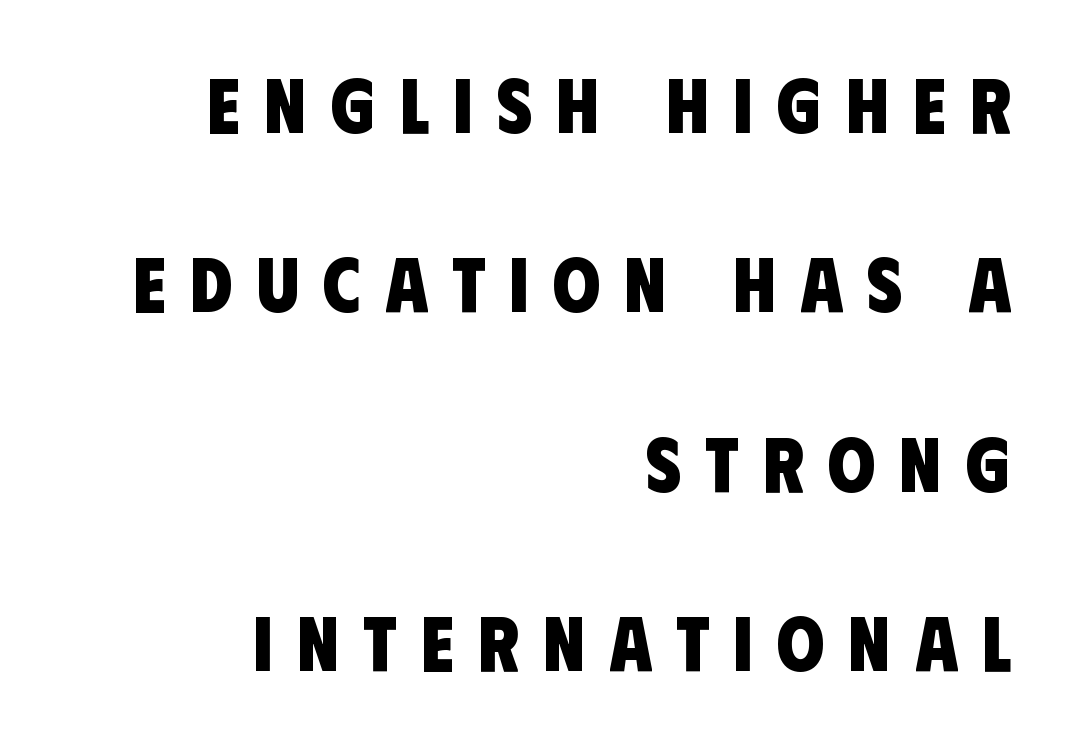
Q: Is the text bold? A: Yes.
Q: Is the typeface a serif or a sans-serif typeface? A: Sans-serif.
Q: Is the text underlined? A: No.
Q: How is the paragraph aligned? A: Right-aligned.
Q: Is the spacing between letters normal or unusually wide? A: Unusually wide.
Q: Is the spacing between lines tight, normal or loose? A: Loose.
Q: Width (condensed, normal, or wide)? A: Condensed.
Q: Stroke contrast? A: Low.
Q: x-height? A: Large.
Q: Monospaced? A: No.
